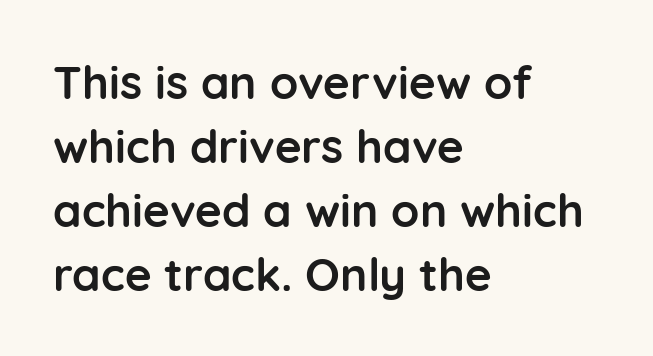
Q: Is the text bold? A: Yes.
Q: Is the text italic (slanted)? A: No, it is upright.
Q: Is the typeface a serif or a sans-serif typeface? A: Sans-serif.
Q: Is the text underlined? A: No.
Q: How is the paragraph aligned? A: Left-aligned.
Q: Is the spacing between letters normal or unusually wide? A: Normal.
Q: Is the spacing between lines tight, normal or loose? A: Normal.
Q: Width (condensed, normal, or wide)? A: Normal.
Q: Stroke contrast? A: Low.
Q: x-height? A: Medium.
Q: Monospaced? A: No.
